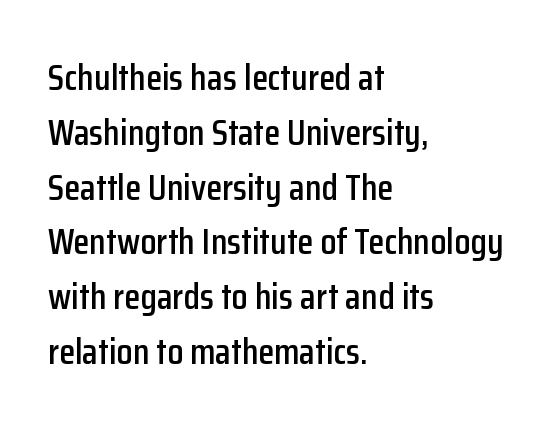
Q: Is the text italic (slanted)? A: No, it is upright.
Q: Is the typeface a serif or a sans-serif typeface? A: Sans-serif.
Q: Is the text underlined? A: No.
Q: How is the paragraph aligned? A: Left-aligned.
Q: Is the spacing between letters normal or unusually wide? A: Normal.
Q: Is the spacing between lines tight, normal or loose? A: Normal.
Q: Width (condensed, normal, or wide)? A: Condensed.
Q: Stroke contrast? A: Low.
Q: x-height? A: Medium.
Q: Monospaced? A: No.
